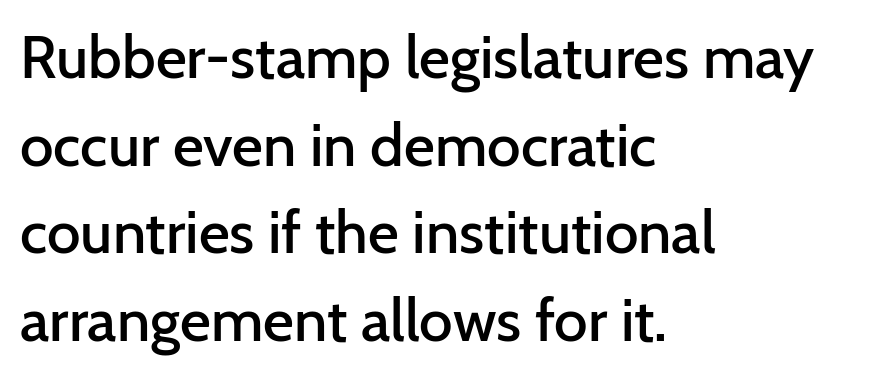
Q: Is the text bold? A: Semi-bold.
Q: Is the text italic (slanted)? A: No, it is upright.
Q: Is the typeface a serif or a sans-serif typeface? A: Sans-serif.
Q: Is the text underlined? A: No.
Q: How is the paragraph aligned? A: Left-aligned.
Q: Is the spacing between letters normal or unusually wide? A: Normal.
Q: Is the spacing between lines tight, normal or loose? A: Normal.
Q: Width (condensed, normal, or wide)? A: Normal.
Q: Stroke contrast? A: Low.
Q: x-height? A: Medium.
Q: Monospaced? A: No.
